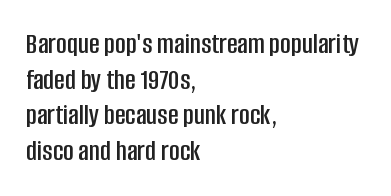
{"serif": "no", "italic": "no", "width": "condensed", "stroke_contrast": "low", "x_height": "large", "monospaced": "no", "underline": "no", "align": "left", "line_spacing_ratio": 1.23, "letter_spacing": "normal", "letter_spacing_em": 0.0, "glyph_px": 29}
